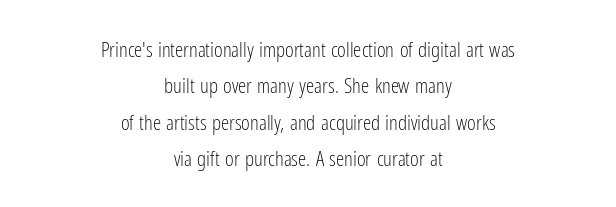
{"italic": "no", "bold": "no", "underline": "no", "align": "center", "line_spacing_ratio": 1.73, "letter_spacing": "normal", "letter_spacing_em": 0.0, "glyph_px": 21}
